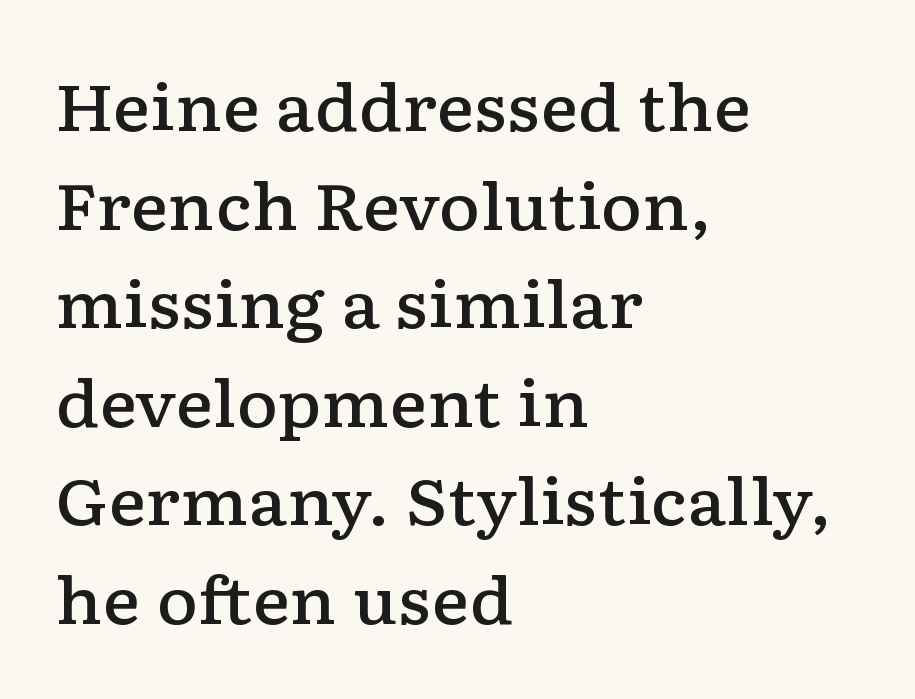
{"serif": "yes", "italic": "no", "bold": "semi", "weight": "semibold", "width": "wide", "stroke_contrast": "low", "x_height": "medium", "monospaced": "no", "underline": "no", "align": "left", "line_spacing": "normal", "line_spacing_ratio": 1.54, "letter_spacing": "normal", "letter_spacing_em": 0.0, "glyph_px": 64}
